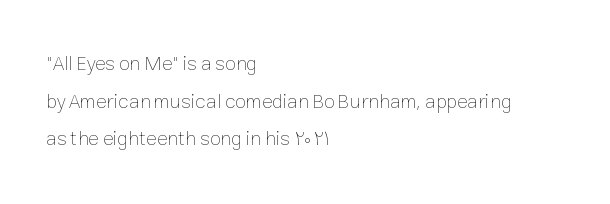
The image shows 20 px text type, upright; set left-aligned, line spacing 1.88x, normal letter spacing, not underlined.
